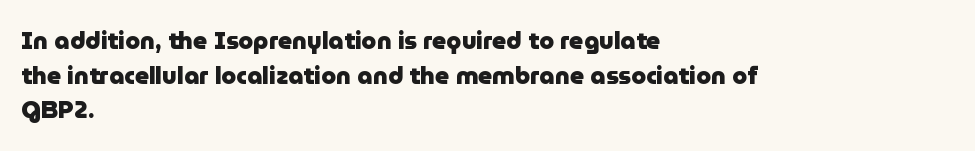
Q: Is the text bold? A: Yes.
Q: Is the text italic (slanted)? A: No, it is upright.
Q: Is the text underlined? A: No.
Q: How is the paragraph aligned? A: Left-aligned.
Q: Is the spacing between letters normal or unusually wide? A: Normal.
Q: Is the spacing between lines tight, normal or loose? A: Normal.
